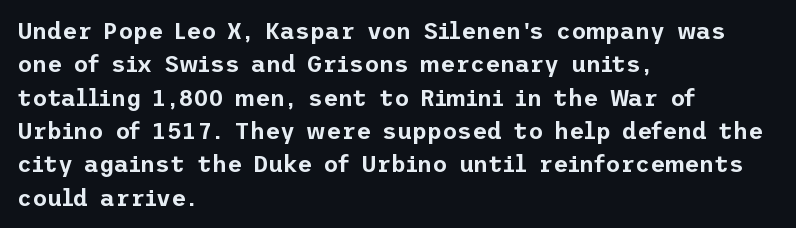
{"italic": "no", "underline": "no", "align": "left", "line_spacing": "normal", "line_spacing_ratio": 1.45, "letter_spacing": "normal", "letter_spacing_em": 0.0, "glyph_px": 23}
